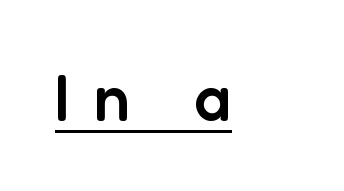
Q: Is the text bold? A: Semi-bold.
Q: Is the text italic (slanted)? A: No, it is upright.
Q: Is the typeface a serif or a sans-serif typeface? A: Sans-serif.
Q: Is the text underlined? A: Yes.
Q: Is the spacing between letters normal or unusually wide? A: Unusually wide.
Q: Width (condensed, normal, or wide)? A: Normal.
Q: Stroke contrast? A: Low.
Q: x-height? A: Medium.
Q: Monospaced? A: No.
